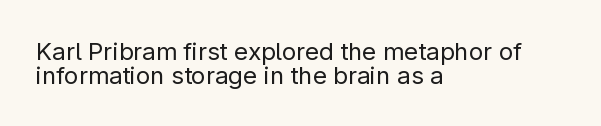
The image shows 24 px text type, upright; set left-aligned, tight line spacing (0.98x), normal letter spacing, not underlined.
